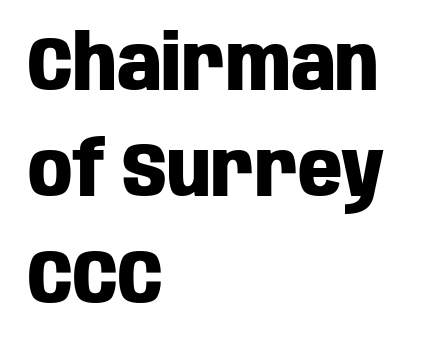
The image shows 77 px heavy, condensed sans-serif type, upright; set left-aligned, normal line spacing (1.38x), normal letter spacing, not underlined; low stroke contrast and a large x-height.
